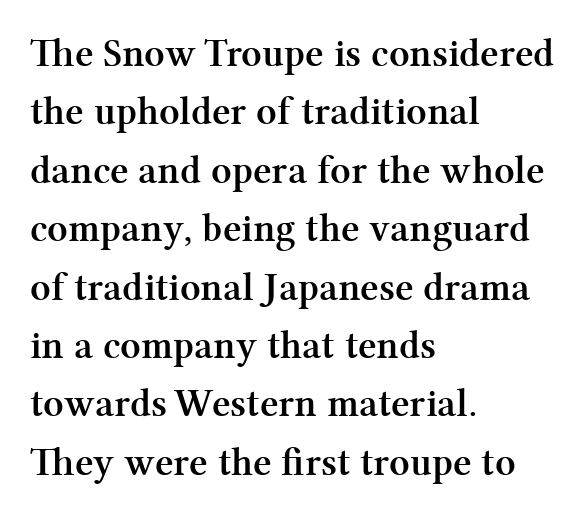
{"serif": "yes", "italic": "no", "bold": "yes", "weight": "semibold", "width": "normal", "stroke_contrast": "medium", "x_height": "medium", "monospaced": "no", "underline": "no", "align": "left", "line_spacing": "normal", "line_spacing_ratio": 1.46, "letter_spacing": "normal", "letter_spacing_em": 0.0, "glyph_px": 40}
